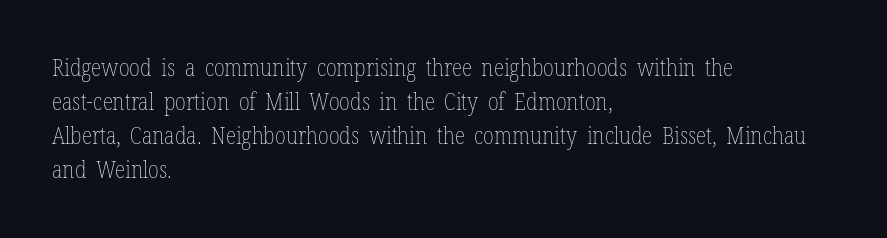
Decoration check: the copy has no underline. Teacher's note: observe the even left margin — that is flush-left alignment. Interline gaps are of average width in this sample. No chunkiness to these letters — they're not bold. These lines were composed using upright roman letters.
